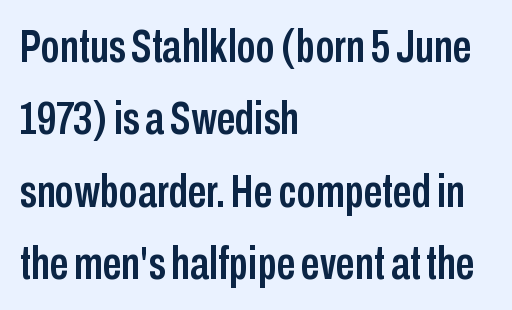
{"serif": "no", "italic": "no", "width": "condensed", "stroke_contrast": "low", "x_height": "medium", "monospaced": "no", "underline": "no", "align": "left", "line_spacing": "normal", "line_spacing_ratio": 1.54, "letter_spacing": "normal", "letter_spacing_em": 0.0, "glyph_px": 47}
